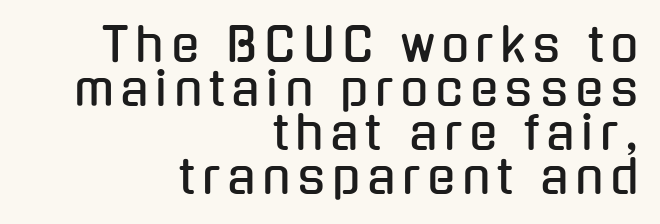
The image shows 46 px condensed sans-serif type, upright; set right-aligned, tight line spacing (0.96x), not underlined; low stroke contrast and a medium x-height.
